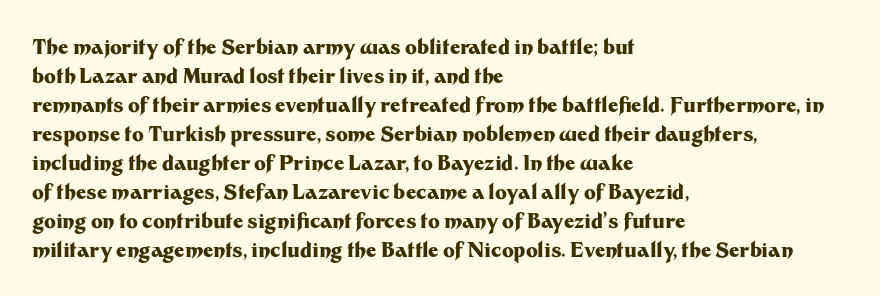
Style check: upright. The block of text has a typical density, with ordinary space between rows. The words here are not underlined. The paragraph shown leans on its left margin. The gaps between neighbouring characters are ordinary and unremarkable.
